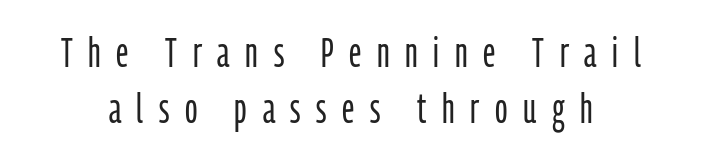
{"serif": "no", "italic": "no", "bold": "no", "weight": "light", "width": "condensed", "stroke_contrast": "low", "x_height": "medium", "monospaced": "no", "underline": "no", "line_spacing": "normal", "line_spacing_ratio": 1.36, "letter_spacing": "wide", "letter_spacing_em": 0.38, "glyph_px": 41}
